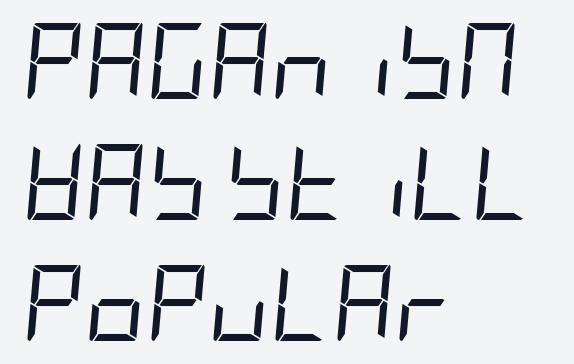
{"italic": "yes", "lean": "right", "slant_degrees": 5, "bold": "no", "weight": "regular", "width": "condensed", "stroke_contrast": "low", "x_height": "large", "underline": "no", "align": "left", "line_spacing": "normal", "line_spacing_ratio": 1.59, "letter_spacing": "normal", "letter_spacing_em": 0.0, "glyph_px": 76}
